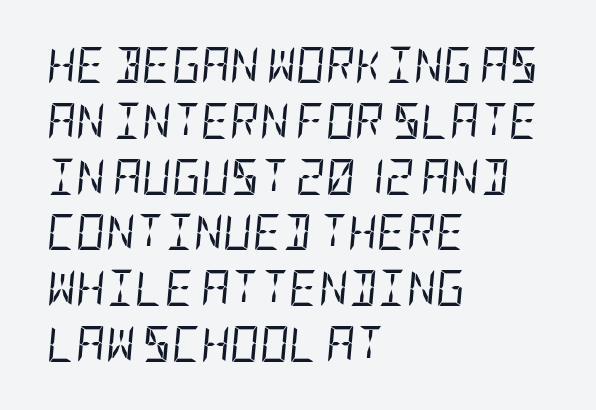
Letters have the restrained weight of plain body copy at most. You can tell it's italic because the verticals aren't actually vertical. The foot of each line stays bare and open. Line spacing here is normal.
